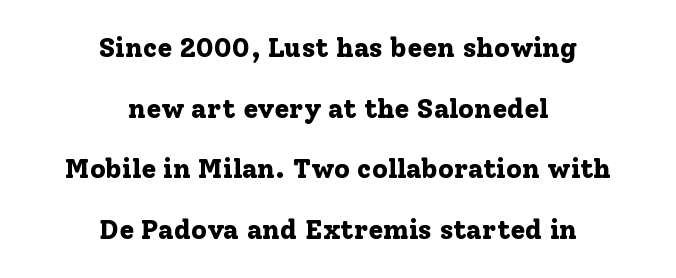
Q: Is the text bold? A: Yes.
Q: Is the text italic (slanted)? A: No, it is upright.
Q: Is the text underlined? A: No.
Q: How is the paragraph aligned? A: Centered.
Q: Is the spacing between letters normal or unusually wide? A: Normal.
Q: Is the spacing between lines tight, normal or loose? A: Loose.
